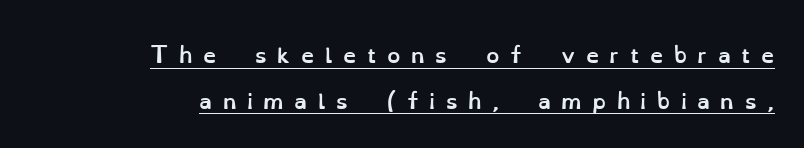
{"italic": "no", "bold": "yes", "underline": "yes", "align": "right", "line_spacing": "loose", "line_spacing_ratio": 2.17, "letter_spacing": "wide", "letter_spacing_em": 0.5, "glyph_px": 21}
